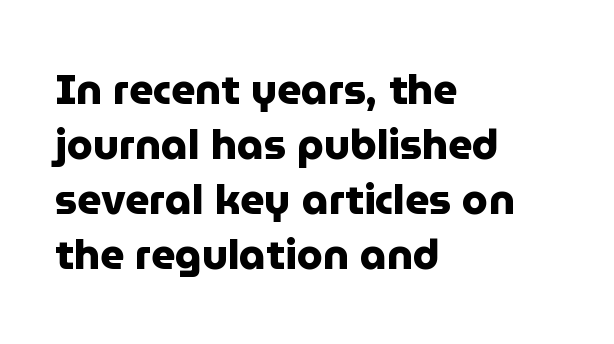
Tracking value appears to be zero — textbook default spacing. Summary of vertical rhythm: regular, with standard interline spacing. The paragraph has a hard left edge and a soft right edge. Heft: maximum for text — a bold. The rendering uses natural spacing where letterforms have individual widths.
